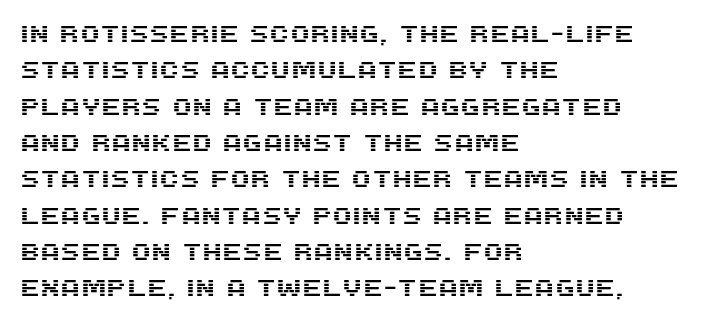
Style check: upright. Honestly, the letter spacing is just normal — you wouldn't notice it. Short and long lines alike share a common starting point at left. Any mark beneath the type? The region is blank. Interline gaps are of average width in this sample.
